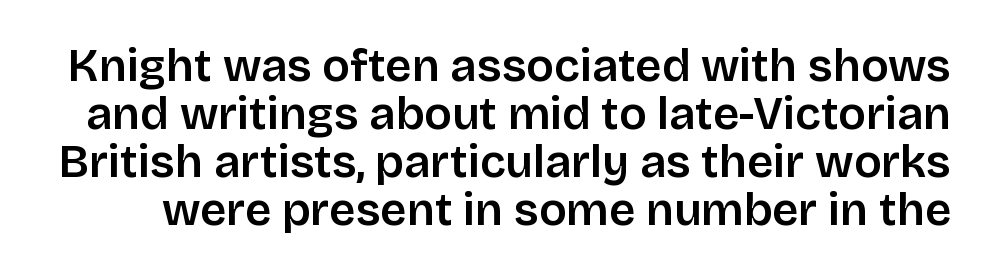
The image shows 46 px sans-serif type, upright; set tight line spacing (1.04x), normal letter spacing, not underlined; low stroke contrast and a large x-height.
